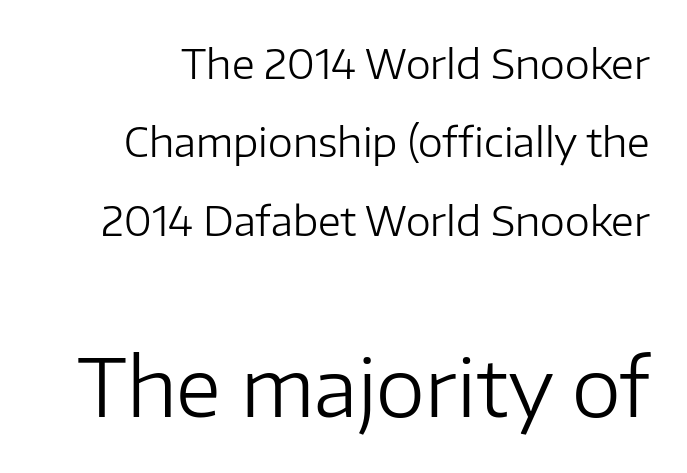
Horizontal bands of white between lines are thick stripes. Characters remain perfectly vertical along every line. There is no visible air inserted between adjacent glyphs. Spacing verdict: proportional, widths tailored to each character.
